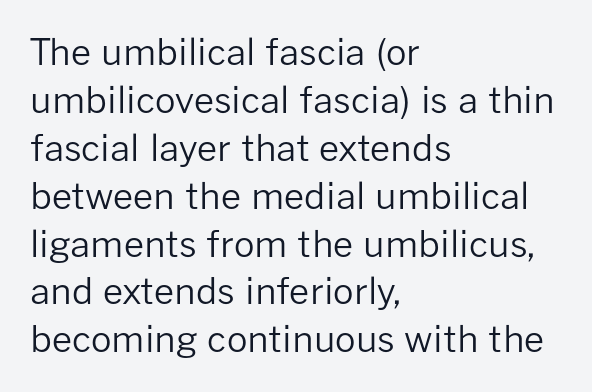
Lines of text with bare space underneath. Here the designer chose a conventional face with non-uniform glyph widths. This sample is left-justified, so line endings fall wherever the words run out. Unlike a traditional serif, this face leaves its strokes unadorned. The cut favours lightness, reaching ordinary text weight at its darkest. Rendered with straight, roman letterforms.
